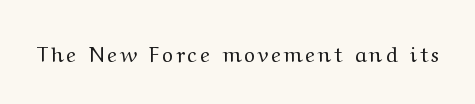
{"italic": "no", "bold": "no", "underline": "no", "glyph_px": 21}
